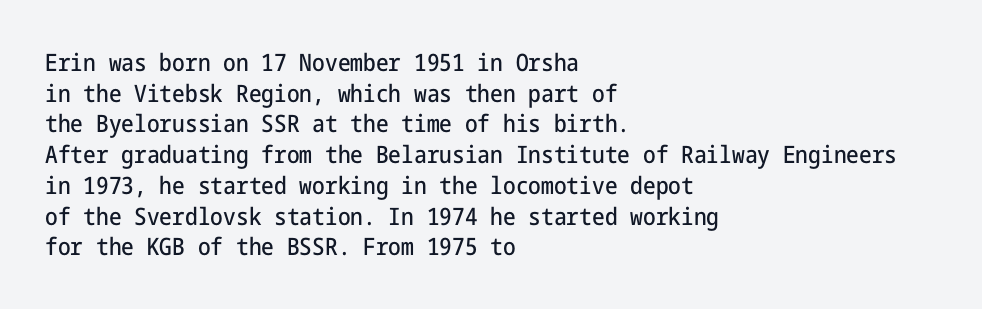
{"italic": "no", "underline": "no", "align": "left", "line_spacing": "normal", "line_spacing_ratio": 1.28, "letter_spacing": "normal", "letter_spacing_em": 0.0, "glyph_px": 24}
